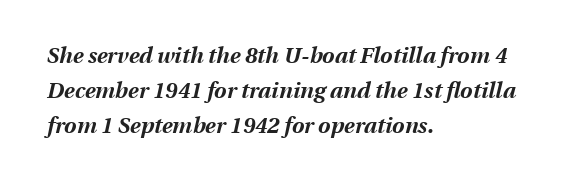
Teacher's note: observe the even left margin — that is flush-left alignment. The font is running at its bold setting. Clear beneath every line of the passage. Every character sits at an angle, as italics do.
